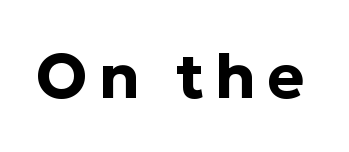
Q: Is the text bold? A: Yes.
Q: Is the text italic (slanted)? A: No, it is upright.
Q: Is the typeface a serif or a sans-serif typeface? A: Sans-serif.
Q: Is the text underlined? A: No.
Q: Width (condensed, normal, or wide)? A: Normal.
Q: Stroke contrast? A: Low.
Q: x-height? A: Medium.
Q: Monospaced? A: No.
